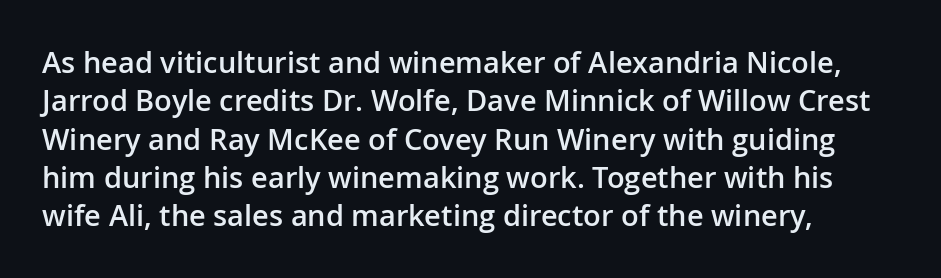
Looks like regular typesetting: each glyph gets only the width it needs. Quick note: not italic, upright. The face used here is rendered with its standard letterfit. This sample keeps an unexceptional amount of space between lines. The passage is arranged the way most books set body copy — flush left.
